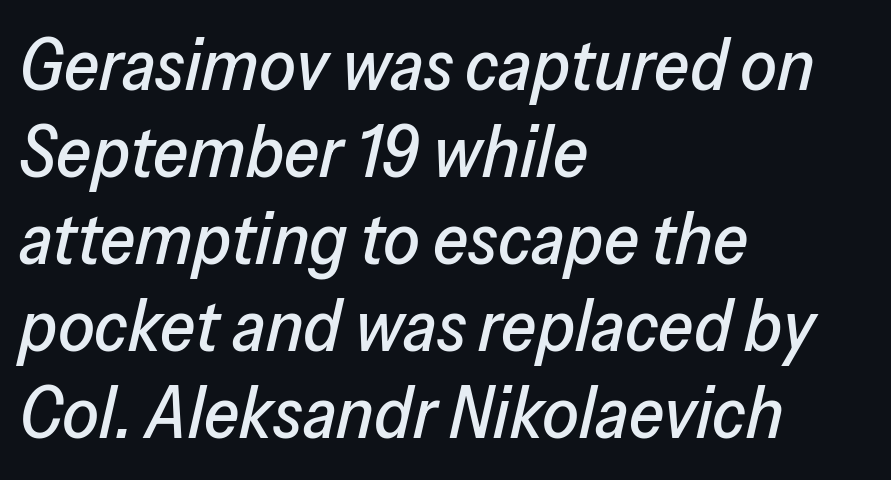
{"italic": "yes", "lean": "right", "slant_degrees": 13, "width": "normal", "stroke_contrast": "low", "x_height": "medium", "monospaced": "no", "underline": "no", "align": "left", "line_spacing_ratio": 1.21, "letter_spacing": "normal", "letter_spacing_em": 0.0, "glyph_px": 72}
